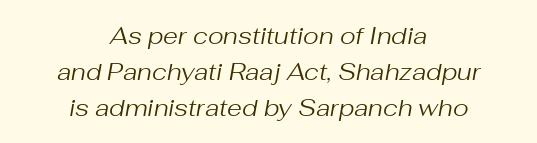
The image shows 24 px text type, italic (leaning right); set centered, normal line spacing (1.5x), normal letter spacing, not underlined.
